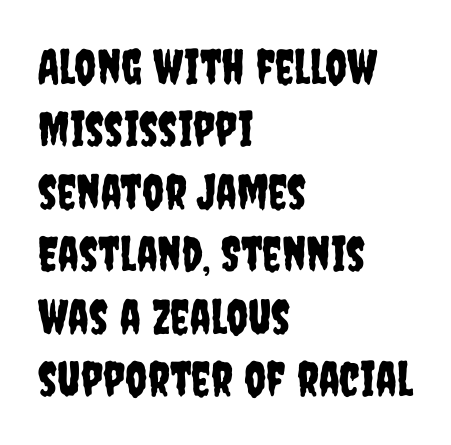
The image shows 48 px condensed sans-serif type, upright; set left-aligned, normal line spacing (1.3x), normal letter spacing, not underlined; low stroke contrast and a large x-height.
